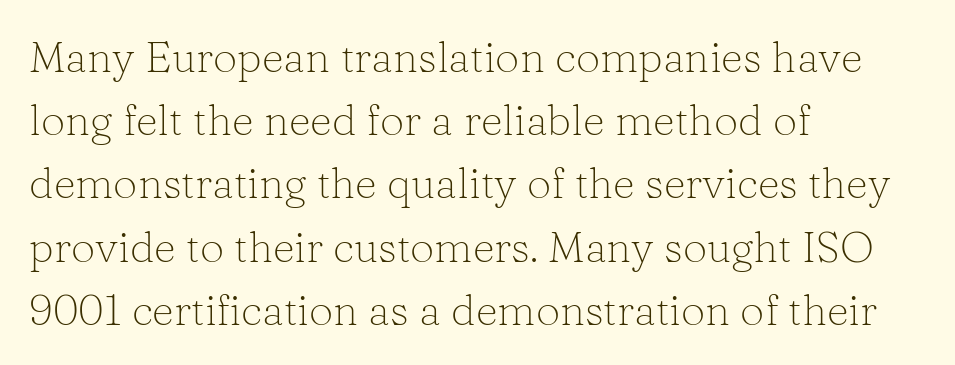
Summary of weight: not heavy and not bold. The passage is arranged the way most books set body copy — flush left. You could not count columns in this text — the font is proportionally spaced. Decoration check: the copy has no underline.
